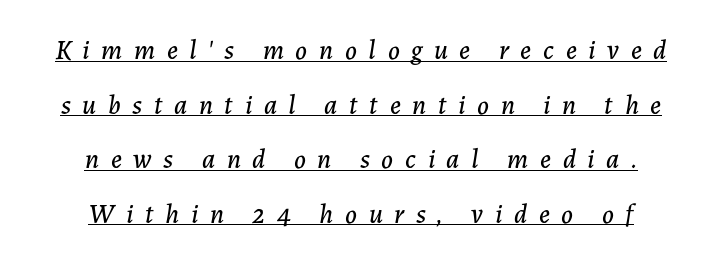
Each line is balanced around a shared central axis. The rendering inserts visible extra space after every character. The glyphs look as if they've been sheared to an angle. Notice how a bar underscores the lettering throughout. The space between consecutive lines is lavish.
